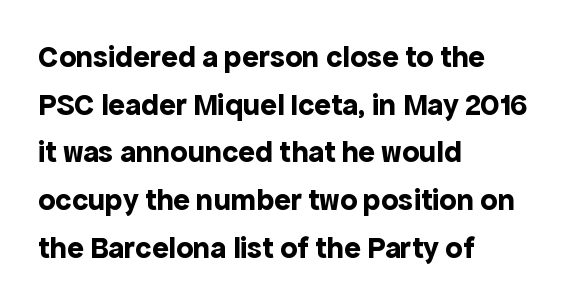
{"serif": "no", "italic": "no", "bold": "yes", "weight": "bold", "width": "normal", "x_height": "medium", "monospaced": "no", "underline": "no", "align": "left", "line_spacing": "normal", "line_spacing_ratio": 1.54, "letter_spacing": "normal", "letter_spacing_em": 0.0, "glyph_px": 31}
